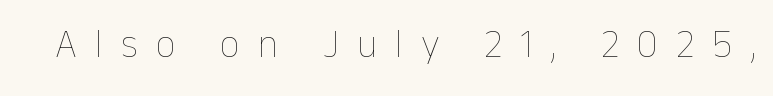
{"italic": "no", "bold": "no", "weight": "thin", "width": "normal", "stroke_contrast": "low", "x_height": "medium", "monospaced": "no", "underline": "no", "letter_spacing": "wide", "letter_spacing_em": 0.45, "glyph_px": 40}
